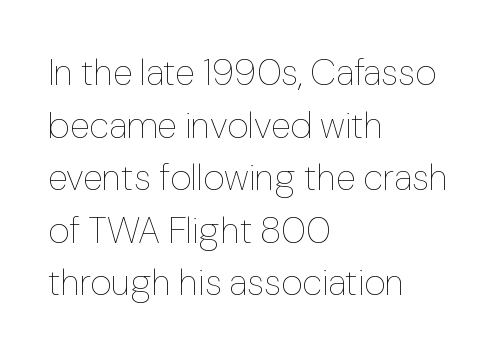
A classic flush-left, rag-right setting is used for this passage. No italicization has been applied; the sample stays upright. Bare-footed words on every line. Think of a printed novel: that variable character pitch is what you see here. The typesetting does not lean heavy: it is not bold. Does extra space separate the letters? No, they use regular spacing.
